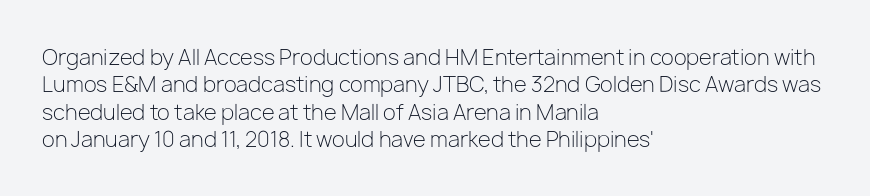
The image shows 21 px text type, upright; set left-aligned, normal line spacing (1.3x), normal letter spacing, not underlined.
